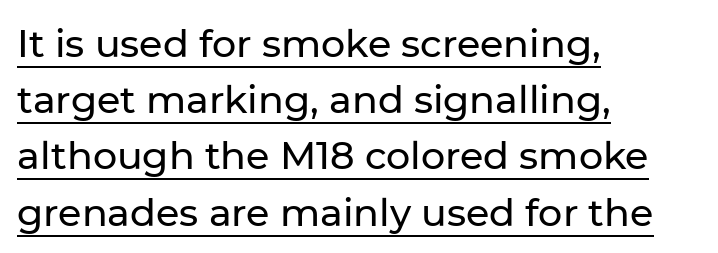
Q: Is the text italic (slanted)? A: No, it is upright.
Q: Is the typeface a serif or a sans-serif typeface? A: Sans-serif.
Q: Is the text underlined? A: Yes.
Q: How is the paragraph aligned? A: Left-aligned.
Q: Is the spacing between letters normal or unusually wide? A: Normal.
Q: Is the spacing between lines tight, normal or loose? A: Normal.
Q: Width (condensed, normal, or wide)? A: Normal.
Q: Stroke contrast? A: Low.
Q: x-height? A: Medium.
Q: Monospaced? A: No.
